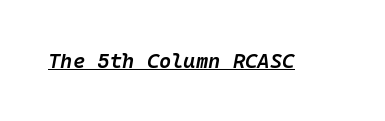
{"italic": "yes", "lean": "right", "slant_degrees": 10, "bold": "semi", "underline": "yes", "letter_spacing": "normal", "letter_spacing_em": 0.0, "glyph_px": 21}
